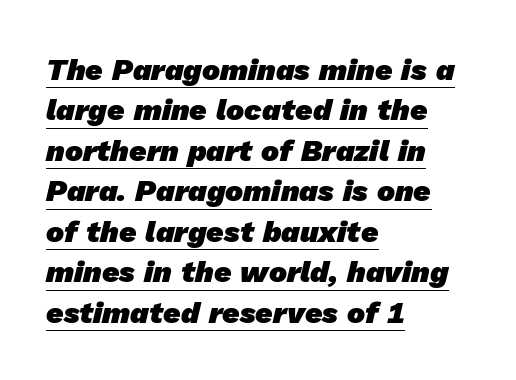
The image shows 30 px heavy sans-serif type; set left-aligned, normal line spacing (1.35x), normal letter spacing, underlined; low stroke contrast and a medium x-height.
